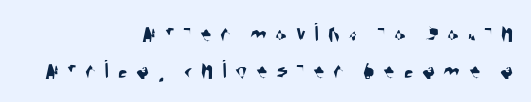
Q: Is the text underlined? A: No.
Q: How is the paragraph aligned? A: Right-aligned.
Q: Is the spacing between letters normal or unusually wide? A: Unusually wide.
Q: Is the spacing between lines tight, normal or loose? A: Normal.
